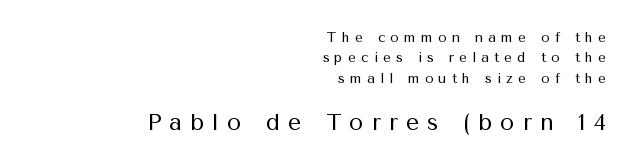
The image shows 23 px text type, upright; set right-aligned, normal line spacing (1.45x), unusually wide letter spacing (+0.36 em), not underlined; the second (bottom) block is 1.64x larger.
